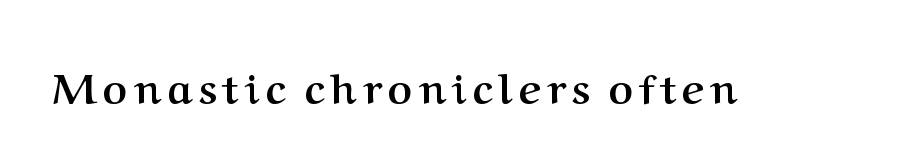
The image shows 42 px semibold serif type, upright; set not underlined; medium stroke contrast and a medium x-height.
